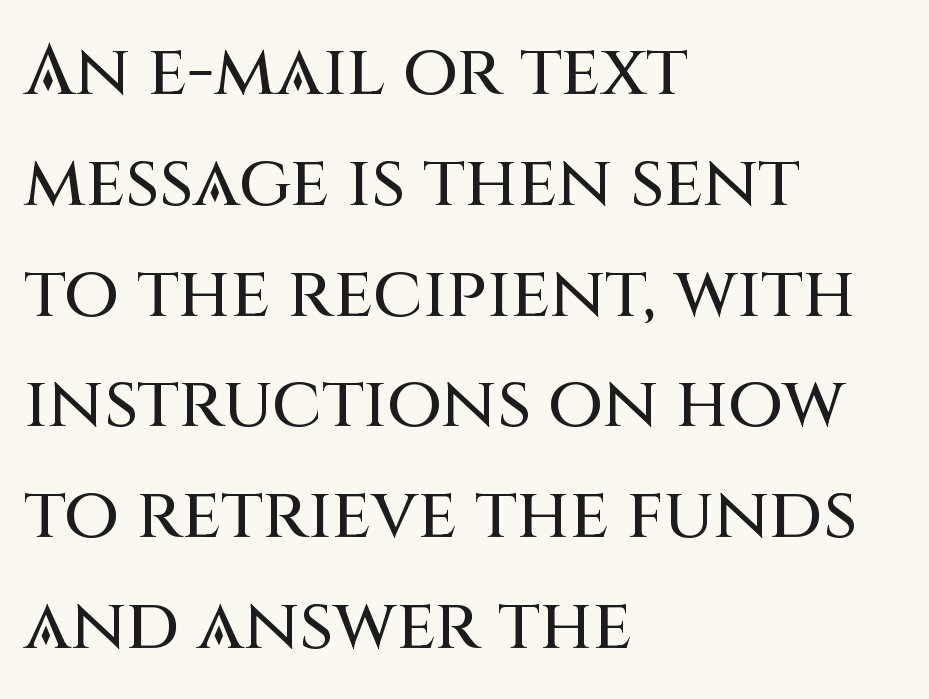
In terms of letterform style, serifs are entirely absent. A classic flush-left, rag-right setting is used for this passage. The foot of each line stays bare and open. Do the characters align in a grid? No, the font is proportional. Leading matches the norm, producing a regular column. Here the glyphs are tracked normally, forming tight word shapes.
